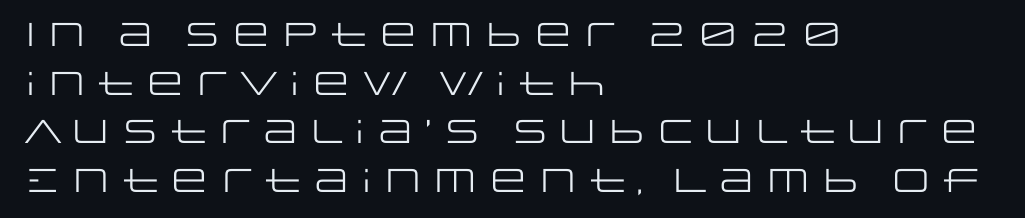
Q: Is the text bold? A: No.
Q: Is the text italic (slanted)? A: No, it is upright.
Q: Is the typeface a serif or a sans-serif typeface? A: Sans-serif.
Q: Is the text underlined? A: No.
Q: How is the paragraph aligned? A: Left-aligned.
Q: Is the spacing between letters normal or unusually wide? A: Normal.
Q: Is the spacing between lines tight, normal or loose? A: Normal.
Q: Width (condensed, normal, or wide)? A: Wide.
Q: Stroke contrast? A: Low.
Q: x-height? A: Large.
Q: Monospaced? A: No.
